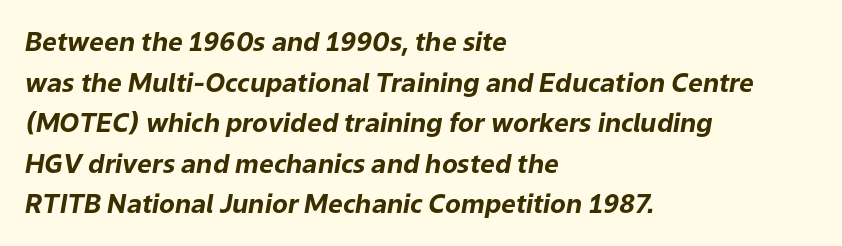
Pretty heavy lettering here — definitely bold. Type without underlining. Quick note: italic. Is the block centered? No — it sits flush against the left margin.
